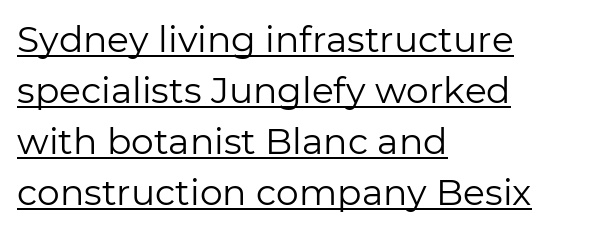
Q: Is the text bold? A: No.
Q: Is the text italic (slanted)? A: No, it is upright.
Q: Is the typeface a serif or a sans-serif typeface? A: Sans-serif.
Q: Is the text underlined? A: Yes.
Q: How is the paragraph aligned? A: Left-aligned.
Q: Is the spacing between letters normal or unusually wide? A: Normal.
Q: Is the spacing between lines tight, normal or loose? A: Normal.
Q: Width (condensed, normal, or wide)? A: Normal.
Q: Stroke contrast? A: Low.
Q: x-height? A: Medium.
Q: Monospaced? A: No.
